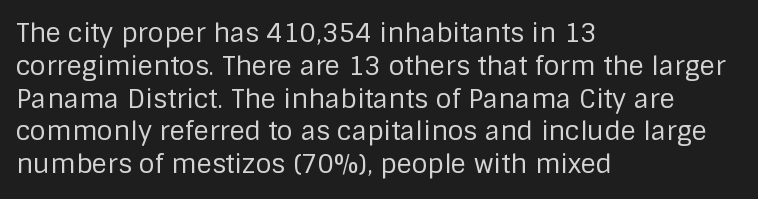
{"italic": "no", "bold": "no", "underline": "no", "align": "left", "line_spacing": "normal", "line_spacing_ratio": 1.26, "letter_spacing": "normal", "letter_spacing_em": 0.0, "glyph_px": 26}
